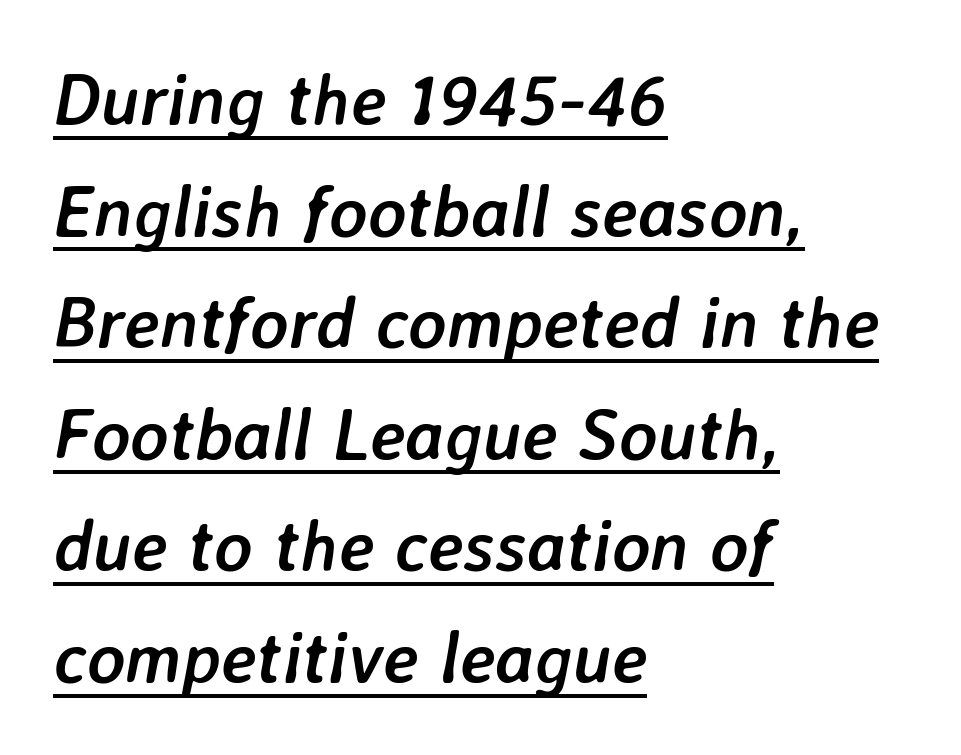
You could not count columns in this text — the font is proportionally spaced. Look at the stroke-to-counter ratio: heavy, a bold. The lettering is marked with a stroke running underneath it. Vertically, the passage feels balanced, rows spaced as you'd expect. The passage is arranged the way most books set body copy — flush left.
